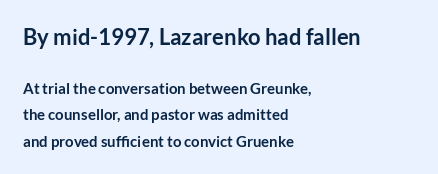
If you squint, the top block still reads clearly — it's the larger of the two. Nothing unusual about the tracking: characters are spaced as the font intends. Teacher's note: observe the even left margin — that is flush-left alignment. The lettering stays uniformly vertical, giving the passage a roman look. In terms of weight, the rendering is a true, heavy bold. The specimen omits any rule beneath the text block's lines.
